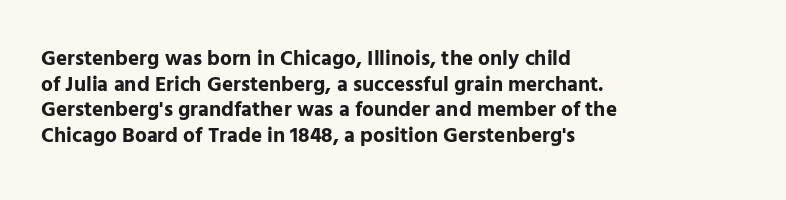
Q: Is the text bold? A: Yes.
Q: Is the text italic (slanted)? A: No, it is upright.
Q: Is the text underlined? A: No.
Q: How is the paragraph aligned? A: Left-aligned.
Q: Is the spacing between letters normal or unusually wide? A: Normal.
